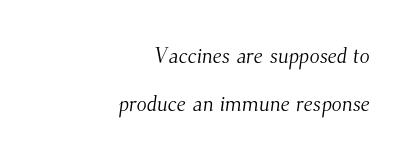
Q: Is the text bold? A: No.
Q: Is the text underlined? A: No.
Q: How is the paragraph aligned? A: Right-aligned.
Q: Is the spacing between letters normal or unusually wide? A: Normal.
Q: Is the spacing between lines tight, normal or loose? A: Loose.
